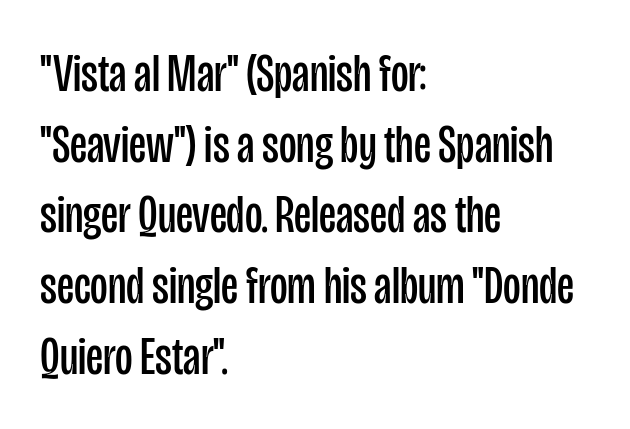
{"serif": "no", "italic": "no", "bold": "no", "weight": "regular", "width": "condensed", "stroke_contrast": "low", "x_height": "large", "monospaced": "no", "underline": "no", "align": "left", "line_spacing": "normal", "line_spacing_ratio": 1.31, "letter_spacing": "normal", "letter_spacing_em": 0.0, "glyph_px": 54}
